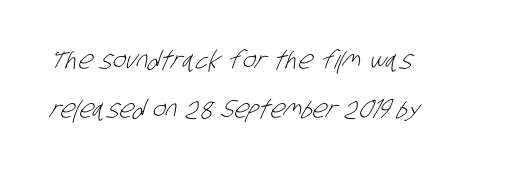
Q: Is the text bold? A: No.
Q: Is the text underlined? A: No.
Q: How is the paragraph aligned? A: Left-aligned.
Q: Is the spacing between letters normal or unusually wide? A: Normal.
Q: Is the spacing between lines tight, normal or loose? A: Loose.
